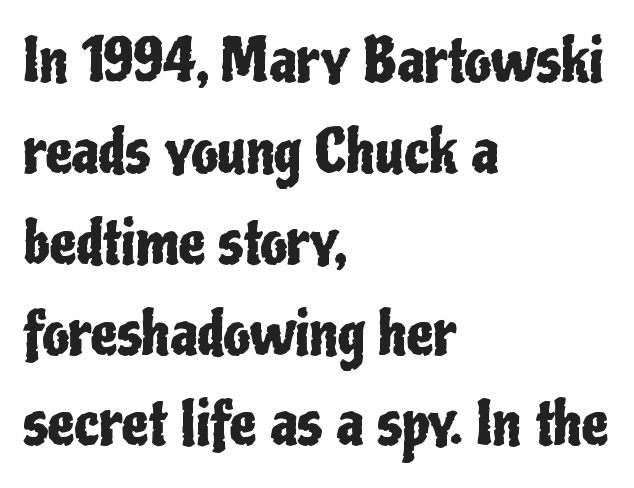
The image shows 59 px condensed sans-serif type, upright; set left-aligned, normal line spacing (1.54x), normal letter spacing, not underlined; low stroke contrast and a medium x-height.
